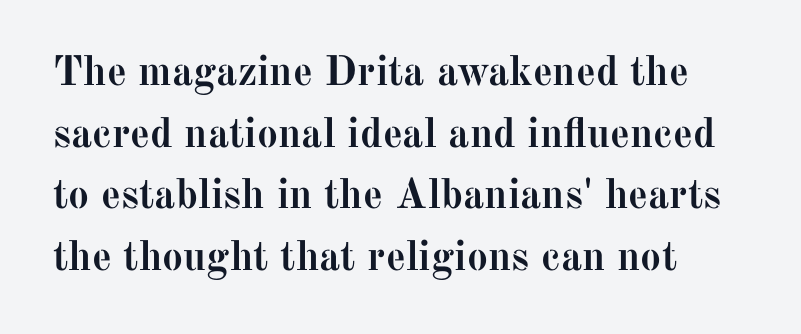
{"serif": "yes", "italic": "no", "bold": "yes", "weight": "semibold", "width": "normal", "stroke_contrast": "medium", "x_height": "medium", "monospaced": "no", "underline": "no", "align": "left", "line_spacing": "normal", "line_spacing_ratio": 1.47, "letter_spacing": "normal", "letter_spacing_em": 0.0, "glyph_px": 42}
